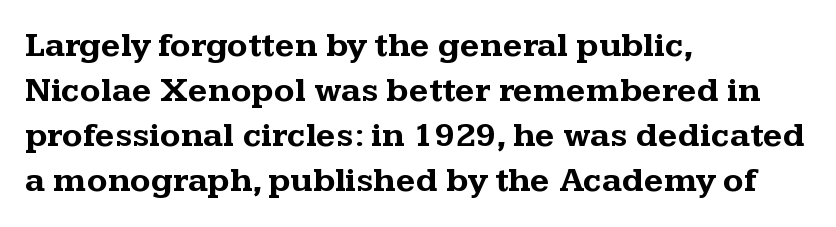
The image shows 34 px bold, wide serif type, upright; set left-aligned, normal line spacing (1.32x), normal letter spacing, not underlined; medium stroke contrast and a medium x-height.
